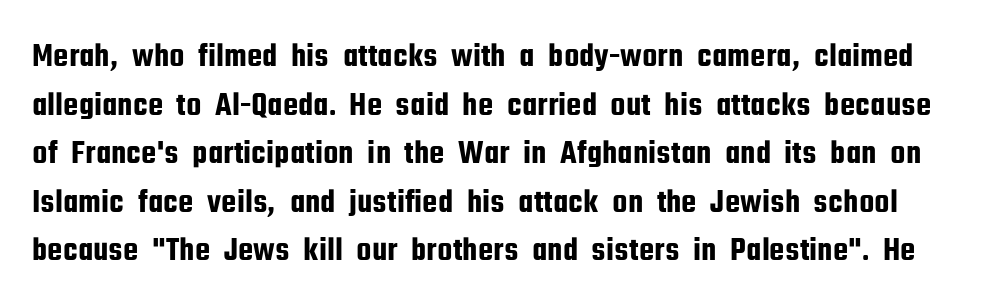
Q: Is the text italic (slanted)? A: No, it is upright.
Q: Is the typeface a serif or a sans-serif typeface? A: Sans-serif.
Q: Is the text underlined? A: No.
Q: Is the spacing between letters normal or unusually wide? A: Normal.
Q: Is the spacing between lines tight, normal or loose? A: Normal.
Q: Width (condensed, normal, or wide)? A: Condensed.
Q: Stroke contrast? A: Low.
Q: x-height? A: Medium.
Q: Monospaced? A: No.
